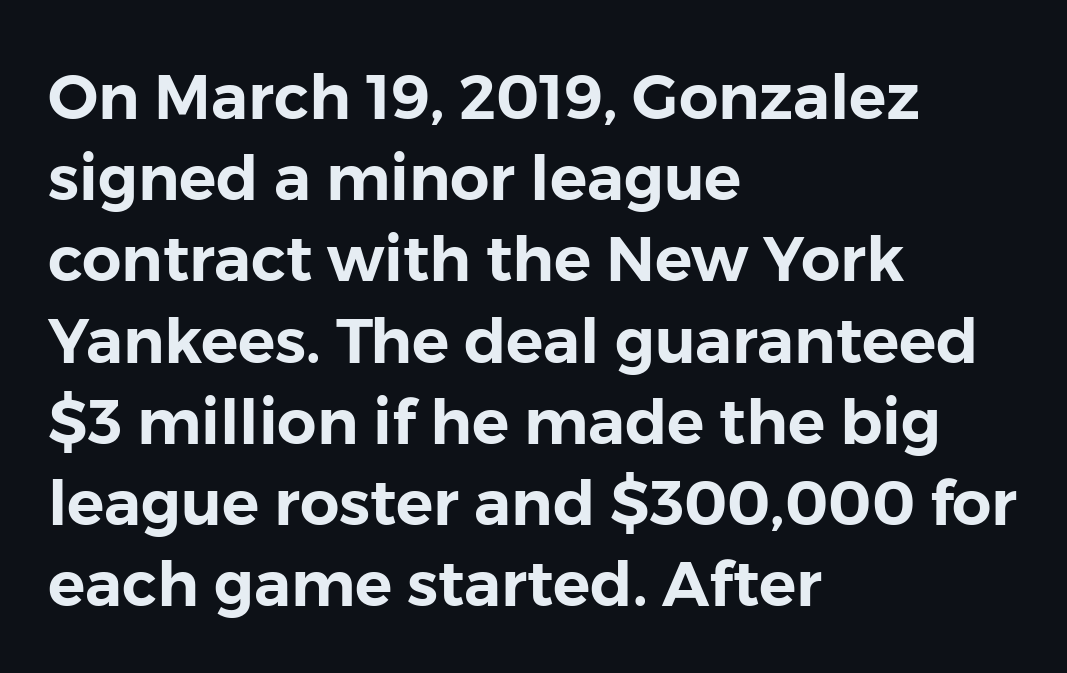
{"serif": "no", "italic": "no", "width": "normal", "stroke_contrast": "low", "x_height": "medium", "monospaced": "no", "underline": "no", "align": "left", "line_spacing": "normal", "line_spacing_ratio": 1.31, "letter_spacing": "normal", "letter_spacing_em": 0.0, "glyph_px": 62}
